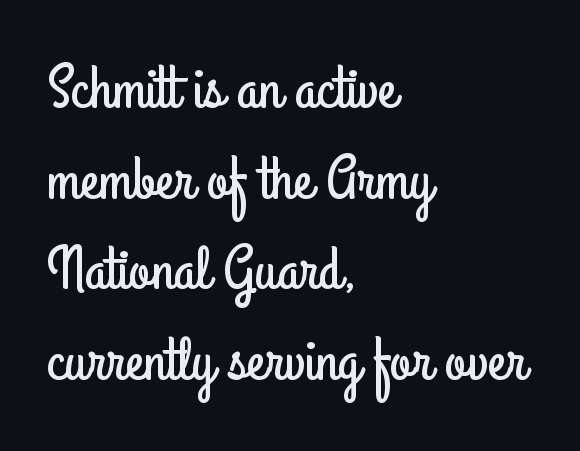
In terms of leading, this rendering sits right in the middle. Only glyphs here, with clear space below each row. Nobody touched the tracking dial on this one. Here the designer chose a conventional face with non-uniform glyph widths.
